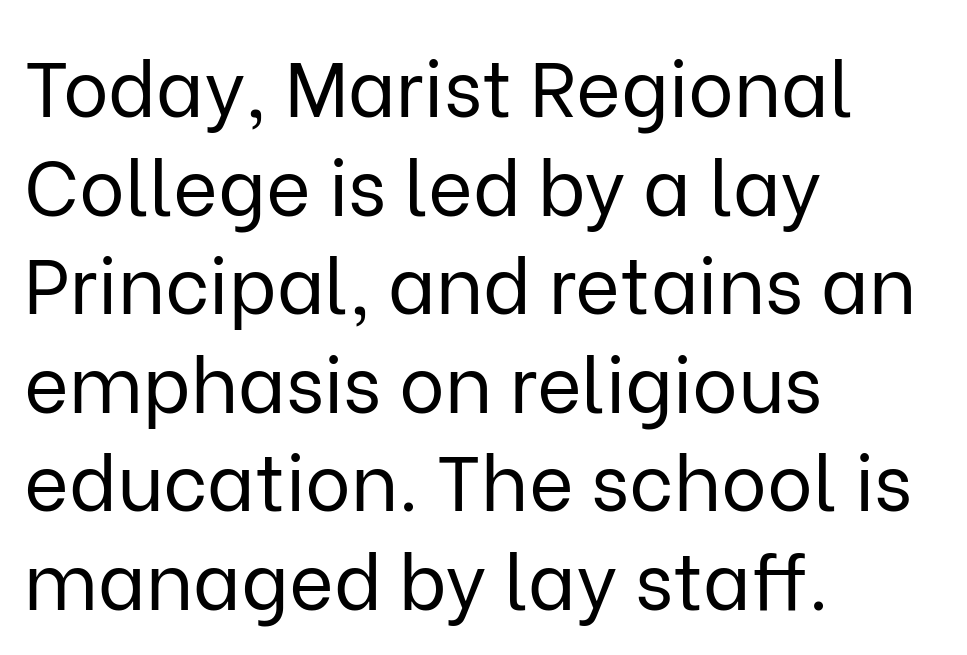
The image shows 77 px regular-weight sans-serif type, upright; set left-aligned, normal line spacing (1.28x), normal letter spacing, not underlined; low stroke contrast and a medium x-height.
